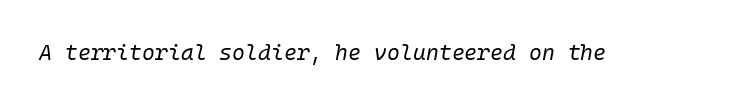
Q: Is the text bold? A: No.
Q: Is the text italic (slanted)? A: Yes, it leans right by about 10 degrees.
Q: Is the text underlined? A: No.
Q: Is the spacing between letters normal or unusually wide? A: Normal.
